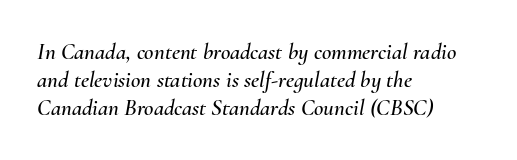
{"italic": "yes", "lean": "right", "slant_degrees": 10, "underline": "no", "align": "left", "line_spacing_ratio": 1.22, "letter_spacing": "normal", "letter_spacing_em": 0.0, "glyph_px": 23}
